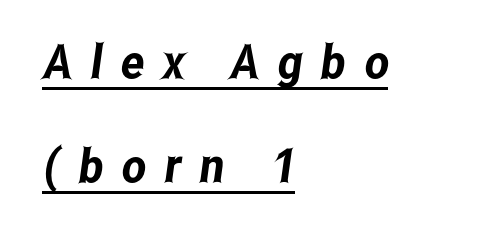
{"serif": "no", "width": "condensed", "stroke_contrast": "low", "x_height": "medium", "monospaced": "no", "underline": "yes", "align": "left", "line_spacing": "loose", "line_spacing_ratio": 2.22, "letter_spacing": "wide", "letter_spacing_em": 0.39, "glyph_px": 47}
